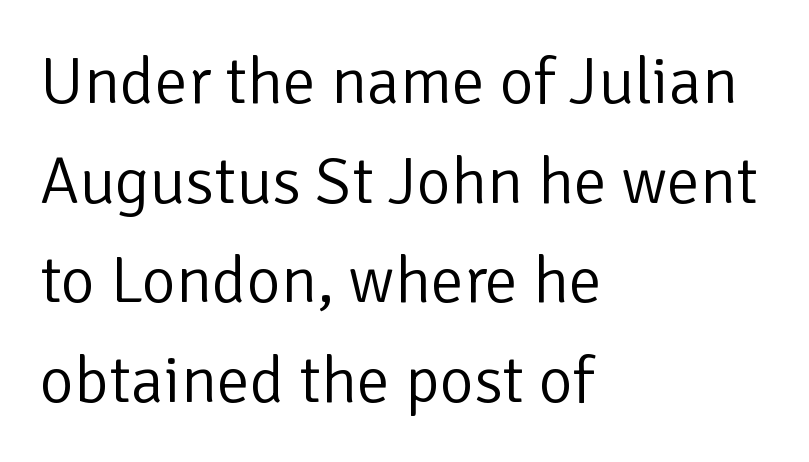
Just letters on the line, the space beneath them empty. Left-aligned paragraph, ragged on the right. The face looks like a standard text weight, possibly lighter. Here the glyphs are tracked normally, forming tight word shapes. The space between consecutive lines is moderate. Spacing verdict: proportional, widths tailored to each character.
